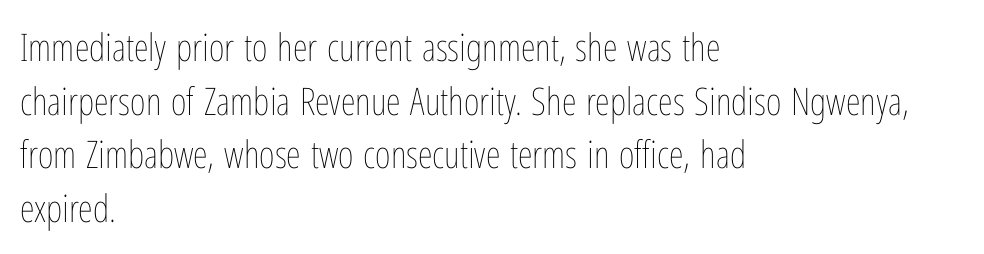
{"italic": "no", "bold": "no", "weight": "thin", "width": "condensed", "stroke_contrast": "low", "x_height": "medium", "monospaced": "no", "underline": "no", "align": "left", "line_spacing": "normal", "line_spacing_ratio": 1.41, "letter_spacing": "normal", "letter_spacing_em": 0.0, "glyph_px": 38}
